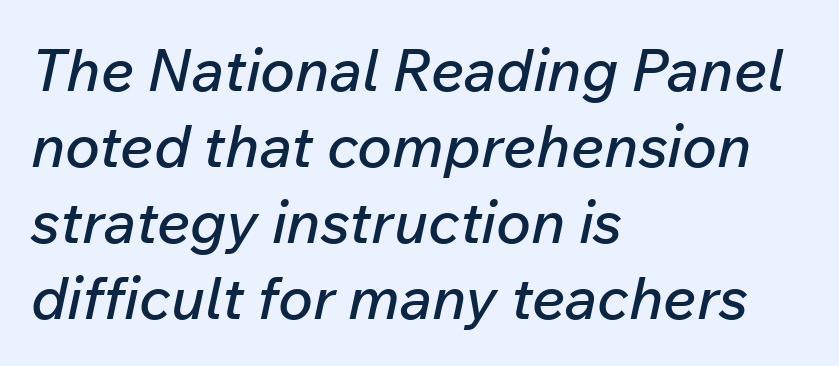
The image shows 59 px text type, italic (leaning right); set left-aligned, normal line spacing (1.29x), normal letter spacing, not underlined; low stroke contrast and a medium x-height.
